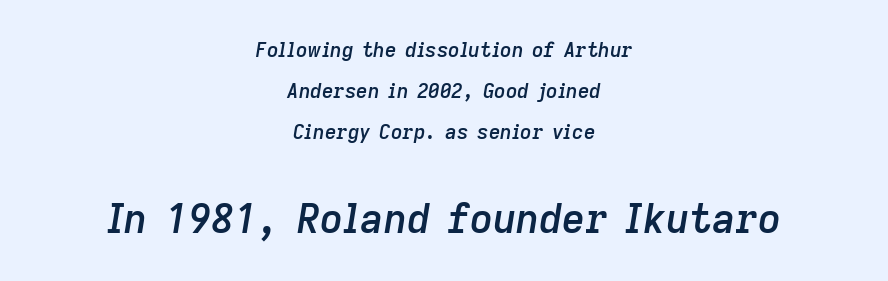
{"italic": "yes", "lean": "right", "slant_degrees": 9, "bold": "semi", "weight": "semibold", "width": "normal", "stroke_contrast": "low", "x_height": "medium", "monospaced": "no", "underline": "no", "align": "center", "line_spacing": "loose", "line_spacing_ratio": 2.06, "letter_spacing": "normal", "letter_spacing_em": 0.0, "larger_block": "second", "size_ratio": 2.0, "glyph_px": 40}
